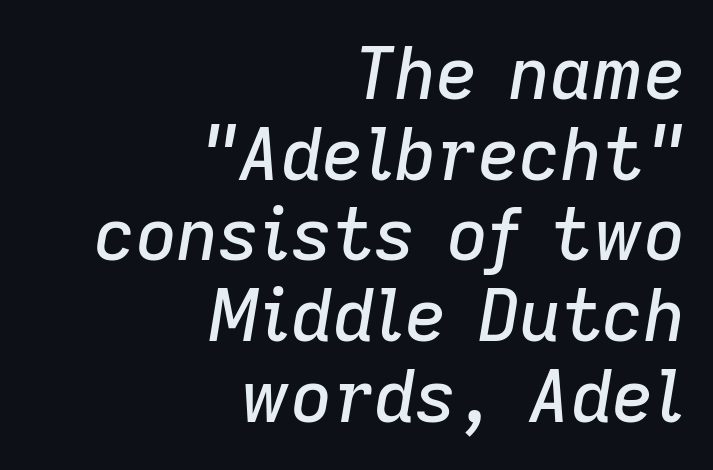
Just letters on the line, the space beneath them empty. Inter-character spacing is left at the font's built-in metrics. Horizontal alignment here is rightward, an uncommon choice for prose. These lines are rendered in a variable-pitch font.
